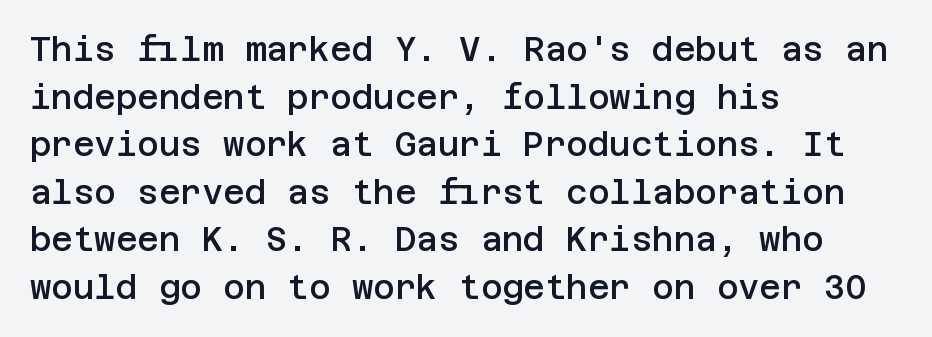
Q: Is the text bold? A: Semi-bold.
Q: Is the text italic (slanted)? A: No, it is upright.
Q: Is the typeface a serif or a sans-serif typeface? A: Sans-serif.
Q: Is the text underlined? A: No.
Q: How is the paragraph aligned? A: Left-aligned.
Q: Is the spacing between letters normal or unusually wide? A: Normal.
Q: Is the spacing between lines tight, normal or loose? A: Normal.
Q: Width (condensed, normal, or wide)? A: Normal.
Q: Stroke contrast? A: Low.
Q: x-height? A: Large.
